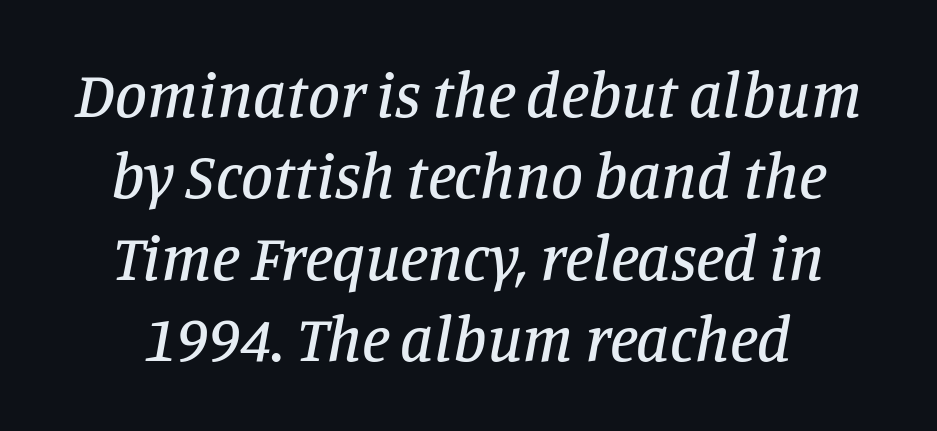
{"serif": "yes", "italic": "yes", "lean": "right", "slant_degrees": 11, "width": "normal", "stroke_contrast": "low", "x_height": "large", "monospaced": "no", "underline": "no", "line_spacing": "normal", "line_spacing_ratio": 1.27, "letter_spacing": "normal", "letter_spacing_em": 0.0, "glyph_px": 64}
